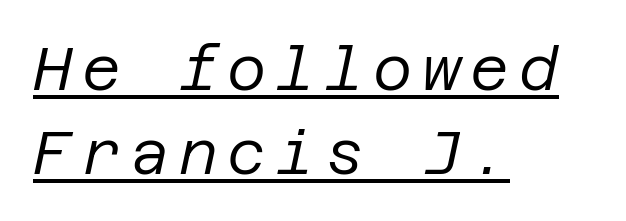
{"italic": "yes", "lean": "right", "slant_degrees": 12, "bold": "no", "weight": "regular", "width": "normal", "stroke_contrast": "low", "x_height": "large", "underline": "yes", "align": "left", "line_spacing": "normal", "line_spacing_ratio": 1.4, "glyph_px": 60}
